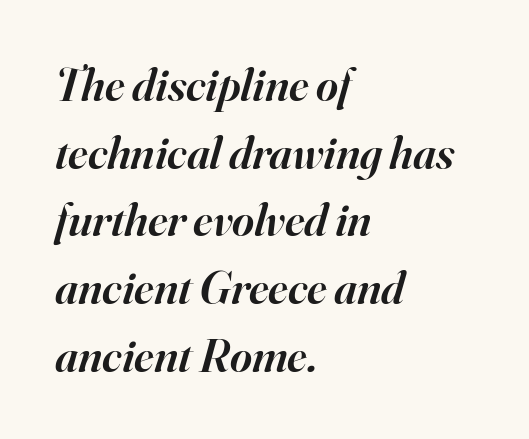
The gap between lines stays unmarked. Classification — serif. Italic: yes, the glyphs are oblique. Summary of weight: moderately heavy, a semibold.
